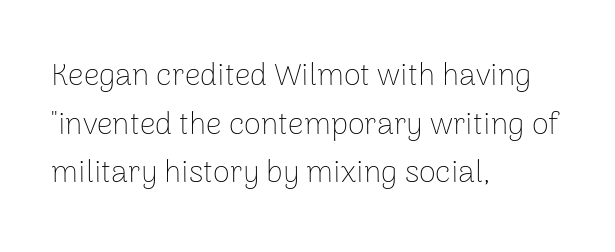
There is no visible air inserted between adjacent glyphs. This sample keeps an unexceptional amount of space between lines. Here the designer chose a conventional face with non-uniform glyph widths. This is sans-serif lettering, the kind often seen on screens and signage. Vertical strokes here are truly vertical.
